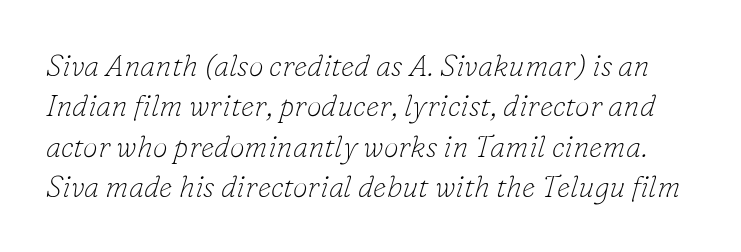
Check under the words: just untouched page. In terms of letterform style, serifs are clearly present. The vertical gap from one line to the next is medium. The face used here has a pronounced slope to its letters.
